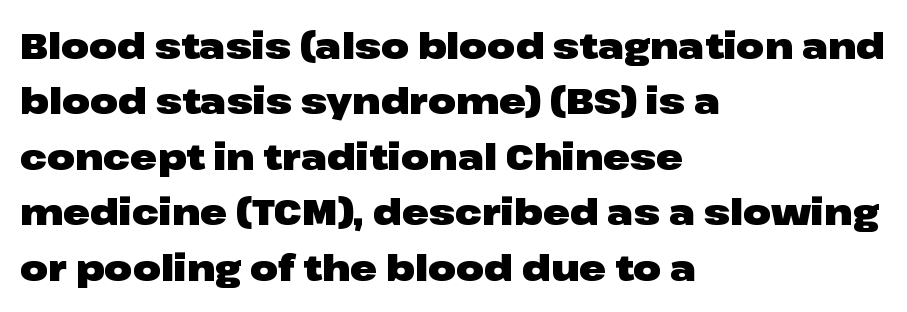
The image shows 36 px heavy, wide sans-serif type, upright; set left-aligned, normal line spacing (1.54x), normal letter spacing, not underlined; low stroke contrast and a medium x-height.
